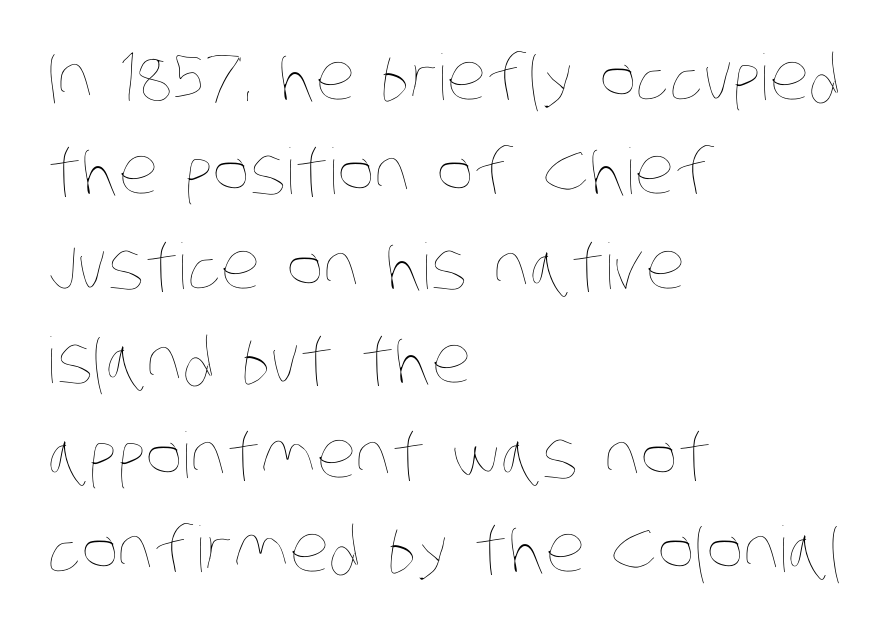
The image shows 63 px thin, condensed type; set left-aligned, normal line spacing (1.5x), normal letter spacing, not underlined; low stroke contrast and a large x-height.
